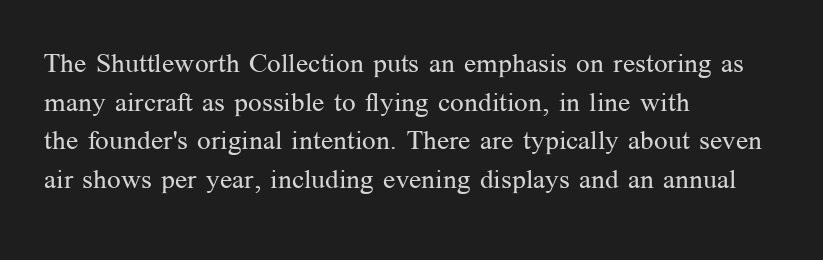
The image shows 27 px text type, upright; set left-aligned, normal line spacing (1.43x), normal letter spacing, not underlined.
